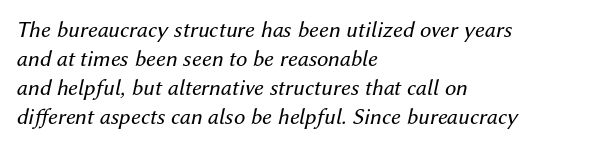
Standard letterfit; no display-style spreading of the glyphs. There's an unmistakable incline to the writing here. Left-aligned paragraph, ragged on the right. This is not heavy type; no bold has been used. Interline gaps are of average width in this sample. The foot of each line stays bare and open.
